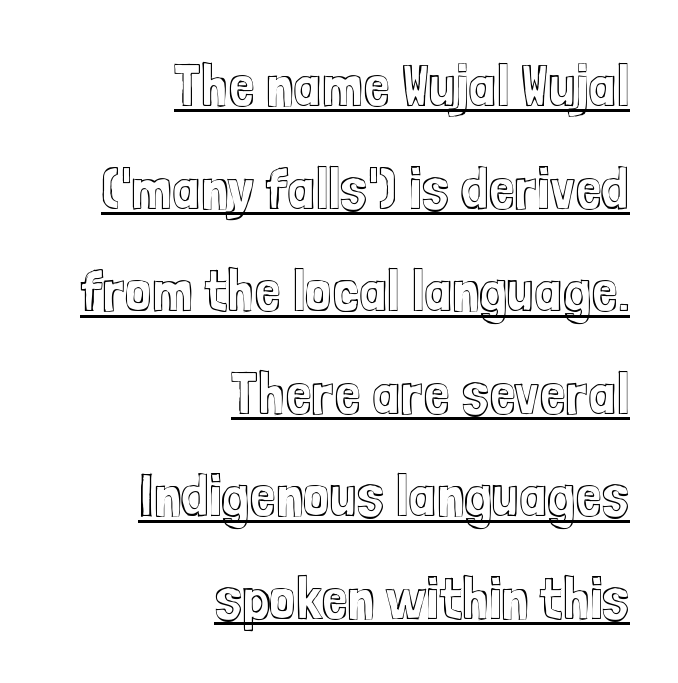
This is roman type, the default non-slanted kind. How are the letters spaced? Ordinarily, with no added tracking. The letters advance in unequal steps, a hallmark of proportional type. Horizontal alignment here is rightward, an uncommon choice for prose. Underlined type.
